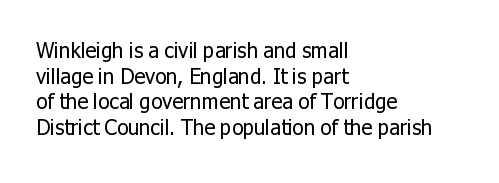
{"italic": "no", "bold": "no", "underline": "no", "align": "left", "line_spacing_ratio": 1.22, "letter_spacing": "normal", "letter_spacing_em": 0.0, "glyph_px": 21}
